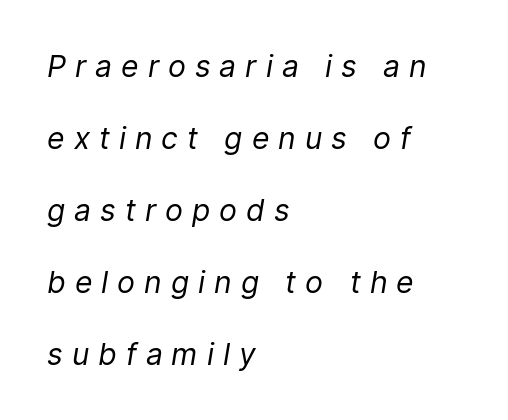
The rendering inserts visible extra space after every character. Stem width sits at or under what a default text font uses. You could not count columns in this text — the font is proportionally spaced. Quick note: underline off. In CSS terms this would be text-align: left. Every character sits at an angle, as italics do.
